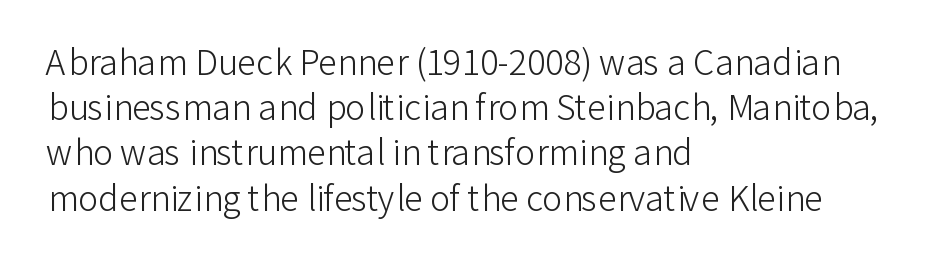
Q: Is the text bold? A: No.
Q: Is the text italic (slanted)? A: No, it is upright.
Q: Is the typeface a serif or a sans-serif typeface? A: Sans-serif.
Q: Is the text underlined? A: No.
Q: How is the paragraph aligned? A: Left-aligned.
Q: Is the spacing between letters normal or unusually wide? A: Normal.
Q: Is the spacing between lines tight, normal or loose? A: Normal.
Q: Width (condensed, normal, or wide)? A: Normal.
Q: Stroke contrast? A: Low.
Q: x-height? A: Medium.
Q: Monospaced? A: No.
